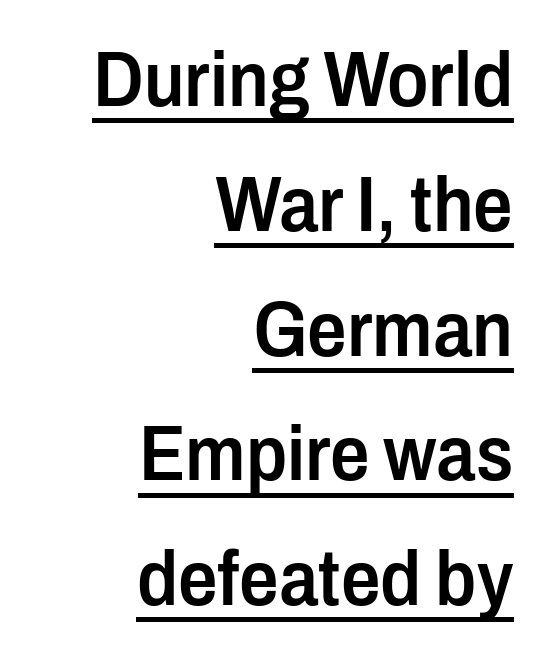
The image shows 78 px semibold, condensed sans-serif type, upright; set right-aligned, normal line spacing (1.6x), normal letter spacing, underlined; low stroke contrast and a medium x-height.
